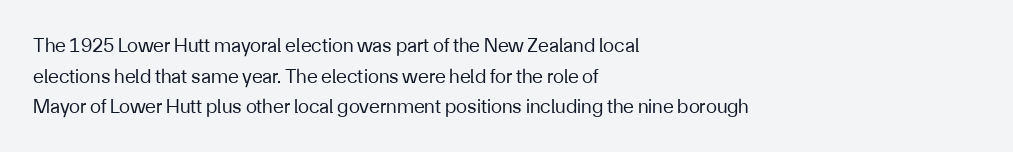
The image shows 20 px text type, upright; set left-aligned, normal line spacing (1.53x), normal letter spacing, not underlined.
